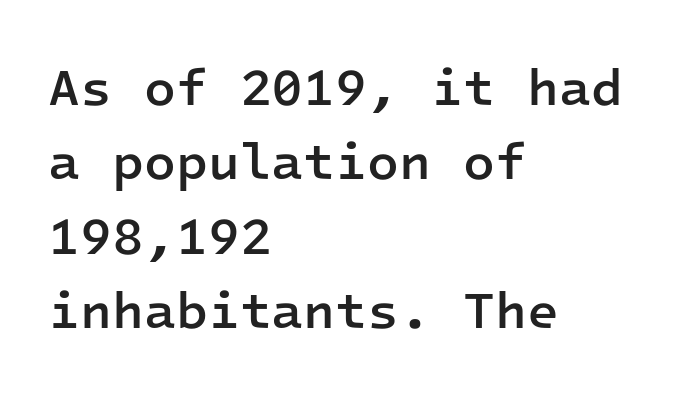
Q: Is the text bold? A: Semi-bold.
Q: Is the text italic (slanted)? A: No, it is upright.
Q: Is the typeface a serif or a sans-serif typeface? A: Sans-serif.
Q: Is the text underlined? A: No.
Q: How is the paragraph aligned? A: Left-aligned.
Q: Is the spacing between letters normal or unusually wide? A: Normal.
Q: Is the spacing between lines tight, normal or loose? A: Normal.
Q: Width (condensed, normal, or wide)? A: Normal.
Q: Stroke contrast? A: Low.
Q: x-height? A: Medium.
Q: Monospaced? A: Yes.
